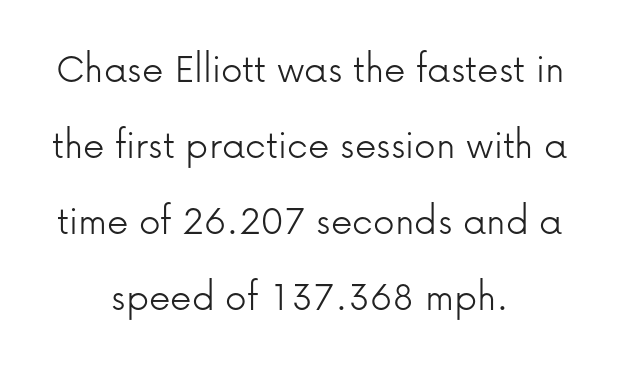
Caption: multi-line text, centered on the measure. Quick note: not italic, upright. Observe the absence of serifs on each vertical stroke in this sample. The letters advance in unequal steps, a hallmark of proportional type. Here the glyphs are tracked normally, forming tight word shapes. The face looks like a standard text weight, possibly lighter.
